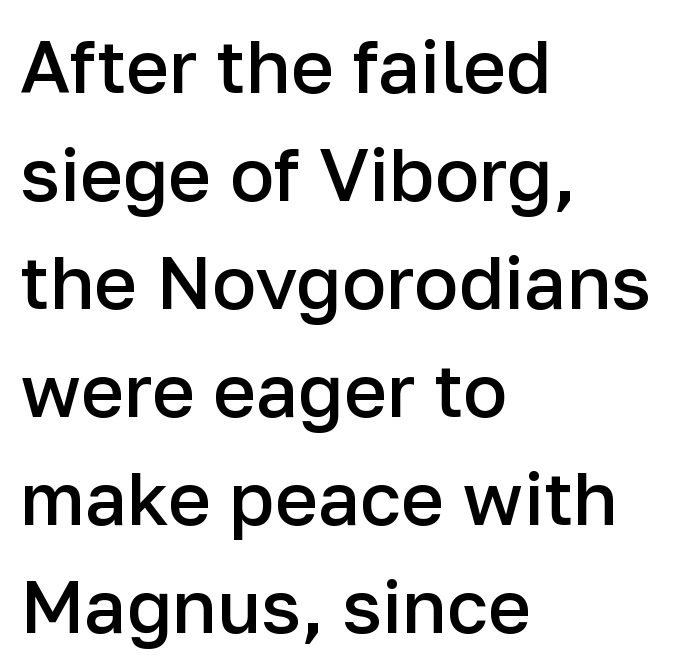
Are there feet on the stems? There aren't — it's a sans. A typesetter would call this zero additional tracking. The rendering anchors every line to the left-hand side. How would I describe the line gaps? Plain and ordinary. No italicization has been applied; the sample stays upright.
